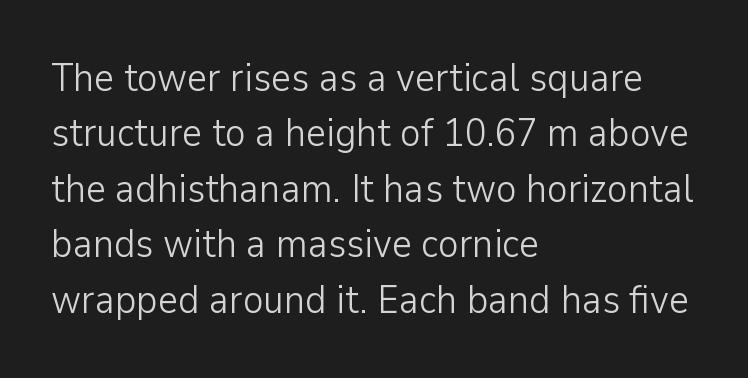
Q: Is the text bold? A: No.
Q: Is the text italic (slanted)? A: No, it is upright.
Q: Is the typeface a serif or a sans-serif typeface? A: Sans-serif.
Q: Is the text underlined? A: No.
Q: How is the paragraph aligned? A: Left-aligned.
Q: Is the spacing between letters normal or unusually wide? A: Normal.
Q: Is the spacing between lines tight, normal or loose? A: Normal.
Q: Width (condensed, normal, or wide)? A: Normal.
Q: Stroke contrast? A: Low.
Q: x-height? A: Medium.
Q: Monospaced? A: No.
